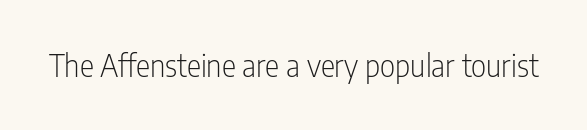
The image shows 30 px light, condensed sans-serif type, upright; set normal letter spacing, not underlined; low stroke contrast and a medium x-height.
